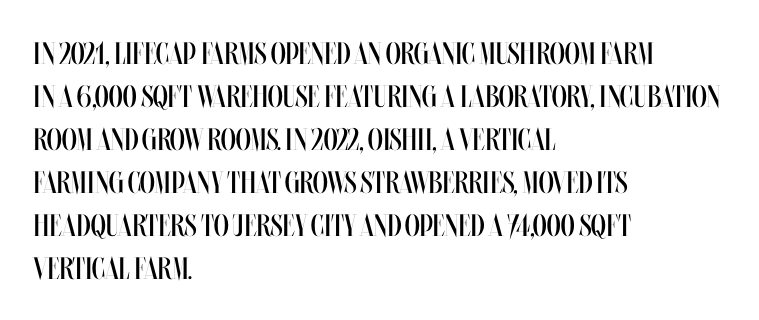
{"italic": "no", "bold": "no", "weight": "regular", "width": "condensed", "stroke_contrast": "medium", "x_height": "large", "monospaced": "no", "underline": "no", "align": "left", "line_spacing": "normal", "line_spacing_ratio": 1.39, "letter_spacing": "normal", "letter_spacing_em": 0.0, "glyph_px": 31}
